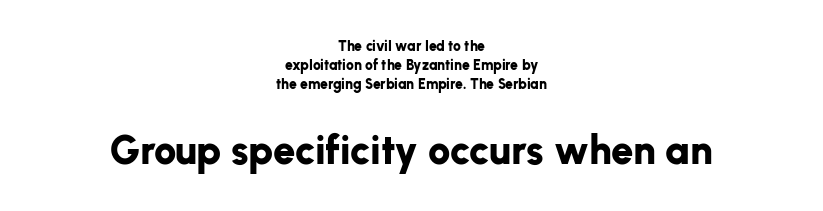
The letters stand straight up with perfectly vertical stems. Think of a printed novel: that variable character pitch is what you see here. Each new line begins a customary step beneath the previous one. Descenders hang freely into open space. There is no visible air inserted between adjacent glyphs.
